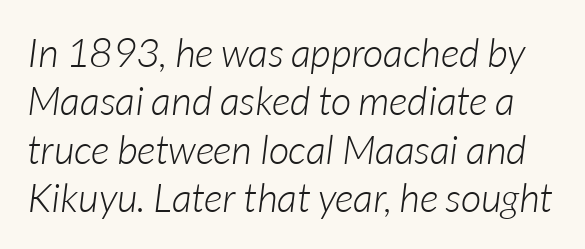
Q: Is the text bold? A: No.
Q: Is the text italic (slanted)? A: Yes, it leans right by about 7 degrees.
Q: Is the text underlined? A: No.
Q: Is the spacing between letters normal or unusually wide? A: Normal.
Q: Width (condensed, normal, or wide)? A: Normal.
Q: Stroke contrast? A: Low.
Q: x-height? A: Medium.
Q: Monospaced? A: No.
